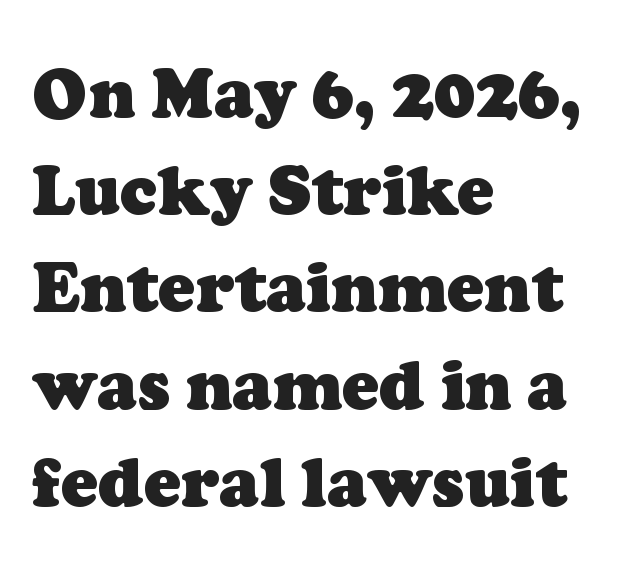
Check under the words: just untouched page. Emphasis by weight is at full strength: bold. One glance says typical: line gaps are just what's usual. Looks like regular typesetting: each glyph gets only the width it needs. You can tell from the footed stems that serif type was used. These lines stack with their left ends in a neat column.
